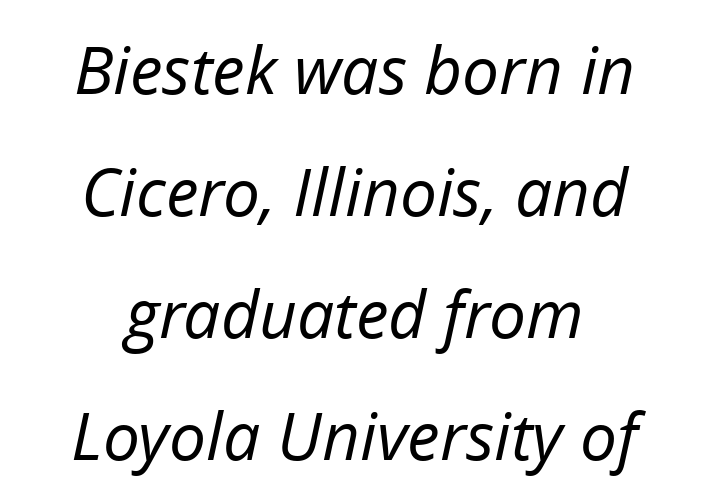
{"italic": "yes", "lean": "right", "slant_degrees": 12, "bold": "no", "weight": "regular", "width": "normal", "stroke_contrast": "low", "x_height": "medium", "monospaced": "no", "underline": "no", "align": "center", "line_spacing_ratio": 1.85, "letter_spacing": "normal", "letter_spacing_em": 0.0, "glyph_px": 66}
